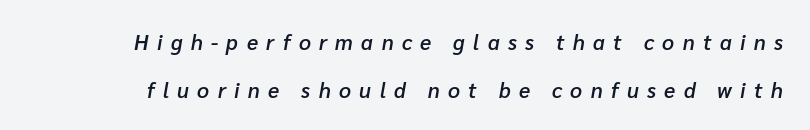
{"italic": "yes", "lean": "right", "slant_degrees": 10, "bold": "semi", "underline": "no", "line_spacing": "loose", "line_spacing_ratio": 2.27, "letter_spacing": "wide", "letter_spacing_em": 0.4, "glyph_px": 21}
